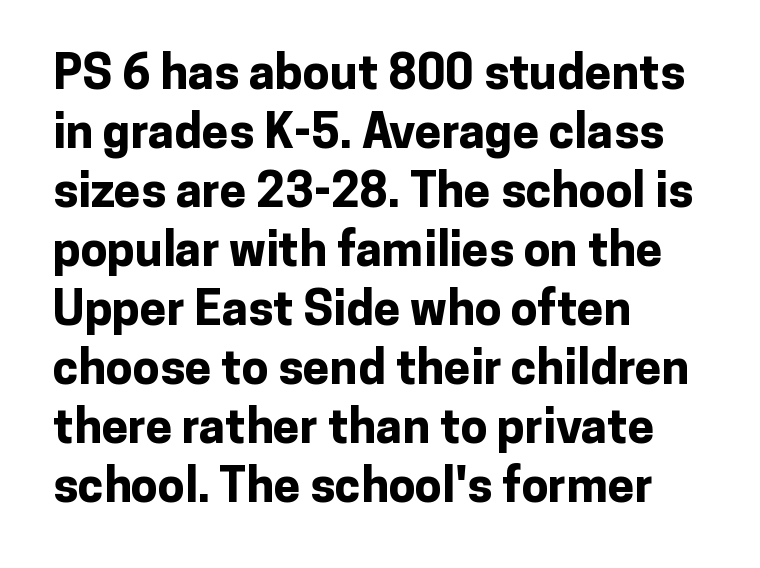
Q: Is the text bold? A: Yes.
Q: Is the text italic (slanted)? A: No, it is upright.
Q: Is the typeface a serif or a sans-serif typeface? A: Sans-serif.
Q: Is the text underlined? A: No.
Q: How is the paragraph aligned? A: Left-aligned.
Q: Is the spacing between letters normal or unusually wide? A: Normal.
Q: Width (condensed, normal, or wide)? A: Normal.
Q: Stroke contrast? A: Low.
Q: x-height? A: Medium.
Q: Monospaced? A: No.
